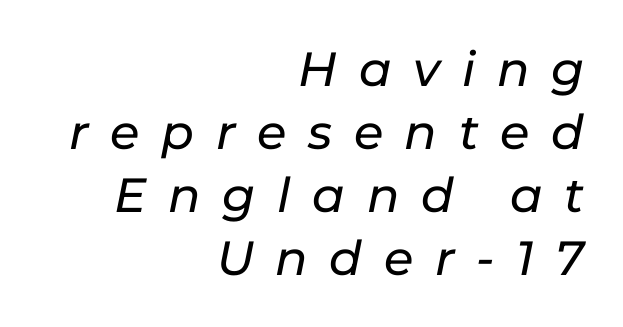
Q: Is the text italic (slanted)? A: Yes, it leans right by about 11 degrees.
Q: Is the text underlined? A: No.
Q: How is the paragraph aligned? A: Right-aligned.
Q: Is the spacing between letters normal or unusually wide? A: Unusually wide.
Q: Is the spacing between lines tight, normal or loose? A: Normal.
Q: Width (condensed, normal, or wide)? A: Normal.
Q: Stroke contrast? A: Low.
Q: x-height? A: Medium.
Q: Monospaced? A: No.
